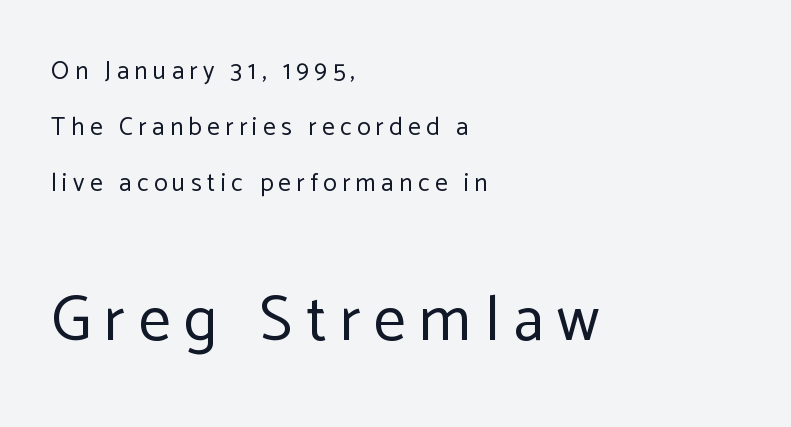
The image shows 63 px regular-weight sans-serif type, upright; set left-aligned, loose line spacing (2.25x), unusually wide letter spacing (+0.22 em), not underlined; the second (bottom) block is 2.52x larger; low stroke contrast and a medium x-height.
